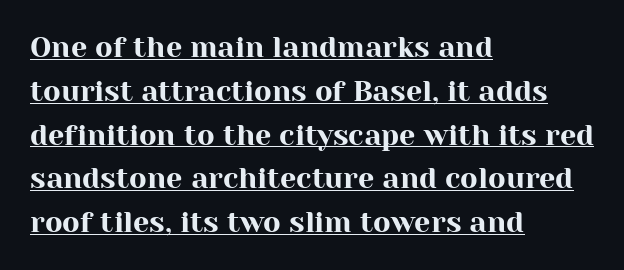
{"serif": "yes", "italic": "no", "width": "normal", "stroke_contrast": "high", "x_height": "medium", "monospaced": "no", "underline": "yes", "align": "left", "line_spacing": "normal", "line_spacing_ratio": 1.51, "letter_spacing": "normal", "letter_spacing_em": 0.0, "glyph_px": 29}
